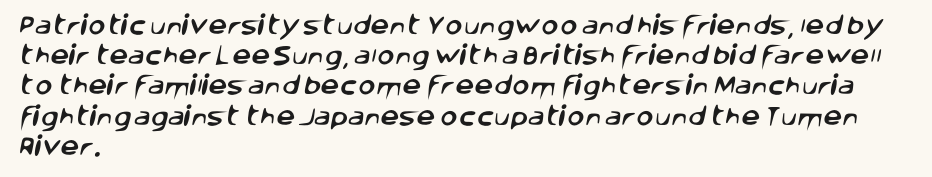
The image shows 21 px text type; set left-aligned, normal line spacing (1.44x), normal letter spacing, not underlined.
